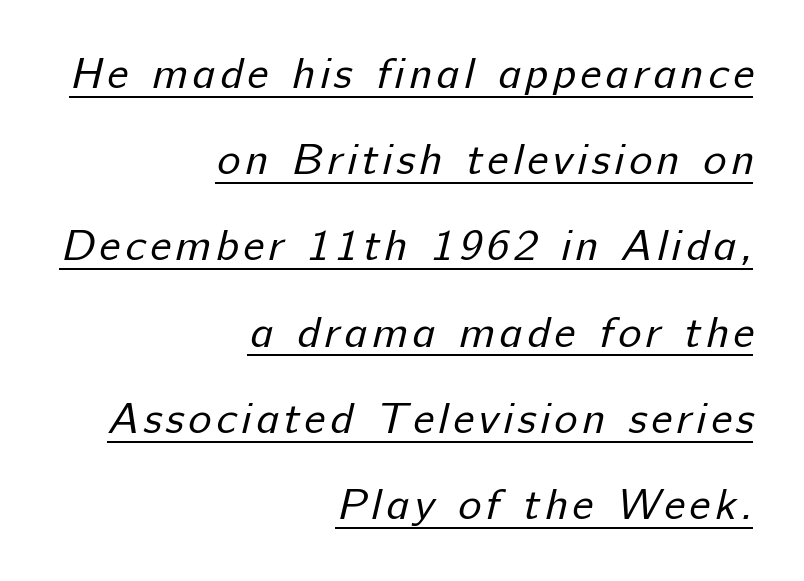
Looks like someone drew a line under every word here. The glyphs in this specimen are sans serif. Unbolded letterforms with no extra heft. The rag falls on the left side of this text block. You could not count columns in this text — the font is proportionally spaced. The vertical gap from one line to the next is large.
